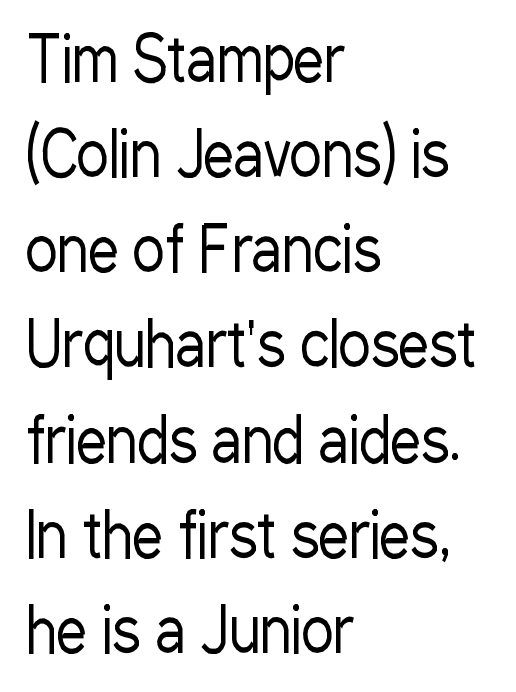
No feet cap the strokes, marking this as sans-serif type. Characters follow at the spacing the type designer built in. No word sits above an underline. The face used here is proportionally spaced, like ordinary book or web type. These lines were composed using upright roman letters. Leading: standard.
